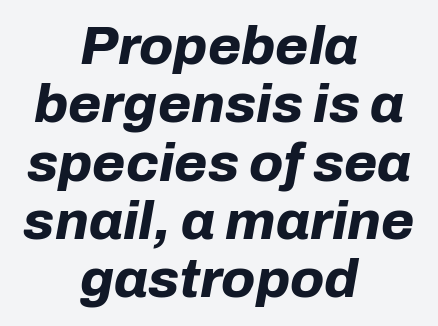
The text block is weighted toward neither margin, spreading evenly from the middle. If you drew a line through each stem, it would be angled. The zone under the glyphs is completely vacant. You could call the tracking neutral — neither tight nor loose. Heft: maximum for text — a bold. The passage shown is typed in a proportional face where columns would drift.
